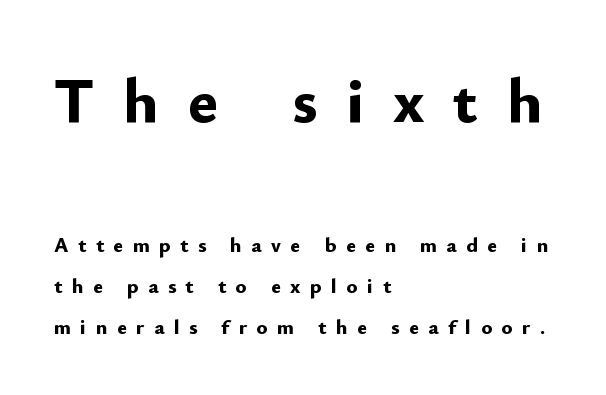
{"serif": "no", "italic": "no", "bold": "yes", "weight": "bold", "width": "normal", "stroke_contrast": "low", "x_height": "small", "monospaced": "no", "underline": "no", "align": "left", "line_spacing": "loose", "line_spacing_ratio": 1.94, "letter_spacing": "wide", "letter_spacing_em": 0.45, "larger_block": "first", "size_ratio": 3.05, "glyph_px": 64}
